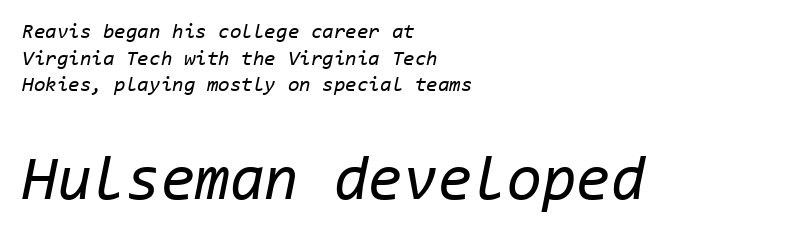
Quick note: underline off. Heft: none added — not bold. Short and long lines alike share a common starting point at left. The rendering uses typewriter-style spacing with identical character cells. This block has exactly the height ordinary leading produces. The horizontal fit of the characters is conventional and even.
